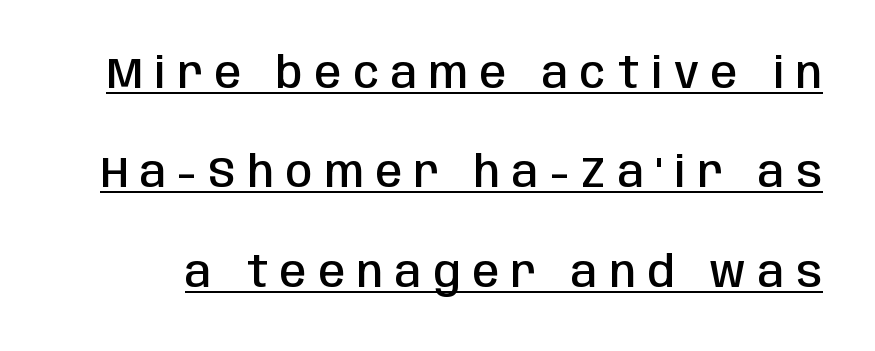
The image shows 43 px semibold, condensed sans-serif type, upright; set loose line spacing (2.31x), unusually wide letter spacing (+0.28 em), underlined; low stroke contrast and a large x-height.
